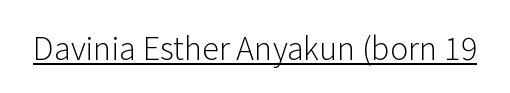
{"serif": "no", "italic": "no", "bold": "no", "weight": "light", "width": "normal", "stroke_contrast": "low", "x_height": "medium", "monospaced": "no", "underline": "yes", "letter_spacing": "normal", "letter_spacing_em": 0.0, "glyph_px": 31}
